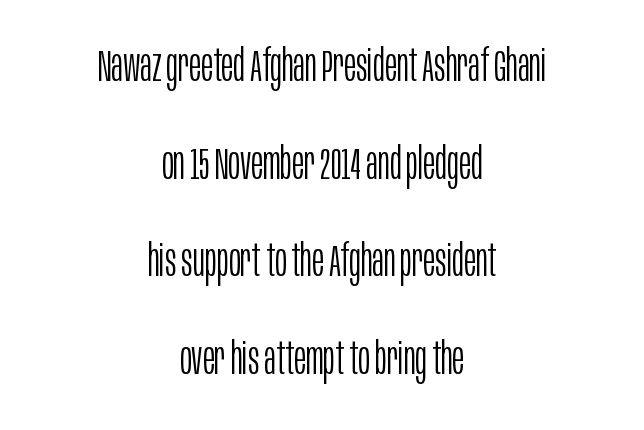
{"serif": "no", "italic": "no", "bold": "no", "weight": "light", "width": "condensed", "stroke_contrast": "low", "x_height": "large", "monospaced": "no", "underline": "no", "align": "center", "line_spacing": "loose", "line_spacing_ratio": 2.17, "letter_spacing": "normal", "letter_spacing_em": 0.0, "glyph_px": 45}
